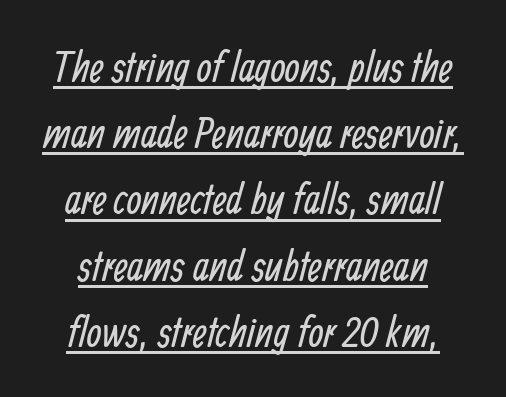
Q: Is the text bold? A: No.
Q: Is the typeface a serif or a sans-serif typeface? A: Sans-serif.
Q: Is the text underlined? A: Yes.
Q: Is the spacing between letters normal or unusually wide? A: Normal.
Q: Is the spacing between lines tight, normal or loose? A: Normal.
Q: Width (condensed, normal, or wide)? A: Condensed.
Q: Stroke contrast? A: Low.
Q: x-height? A: Medium.
Q: Monospaced? A: No.
